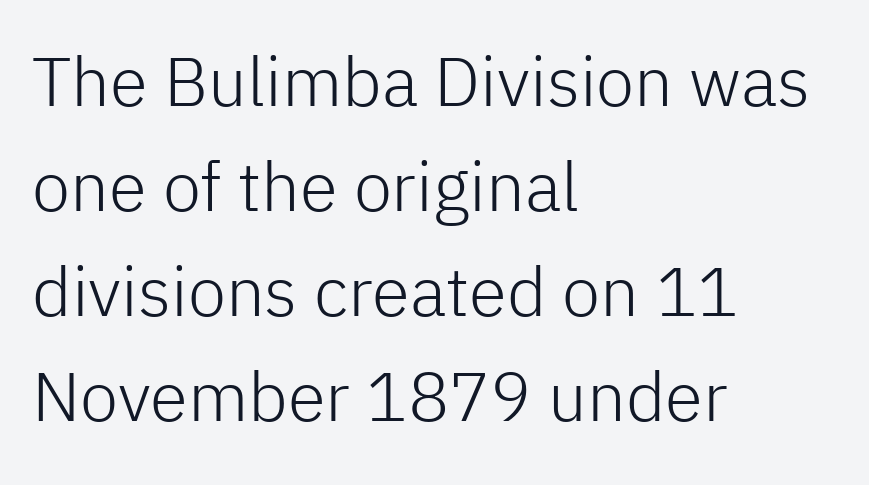
The letters advance in unequal steps, a hallmark of proportional type. A normal amount of white space separates one row of letters from the next. A typesetter would mark this as roman, not italic. The letters sit at their default tracking, neither squeezed nor spread.
